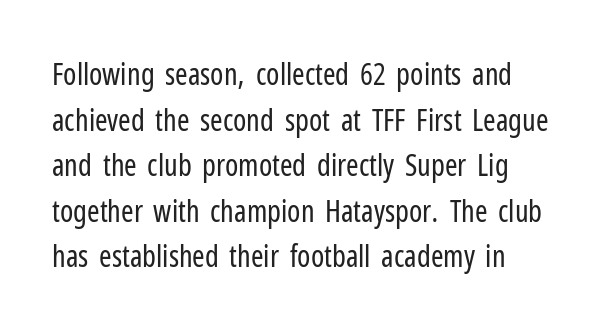
{"serif": "no", "italic": "no", "bold": "no", "weight": "regular", "width": "condensed", "stroke_contrast": "low", "x_height": "medium", "monospaced": "no", "underline": "no", "align": "left", "line_spacing": "normal", "line_spacing_ratio": 1.52, "letter_spacing": "normal", "letter_spacing_em": 0.0, "glyph_px": 30}
